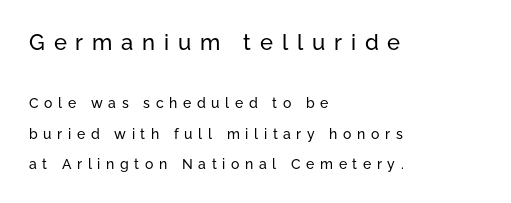
The image shows 22 px text type, upright; set left-aligned, loose line spacing (2.17x), unusually wide letter spacing (+0.4 em), not underlined; the first (top) block is 1.57x larger.
